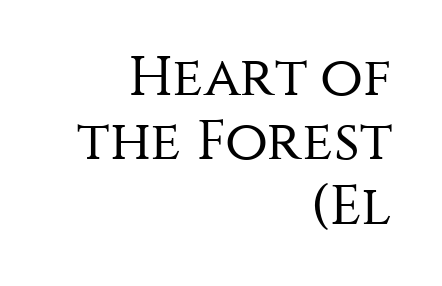
{"serif": "no", "italic": "no", "bold": "no", "weight": "regular", "width": "normal", "stroke_contrast": "medium", "x_height": "large", "monospaced": "no", "underline": "no", "align": "right", "line_spacing": "tight", "line_spacing_ratio": 1.15, "letter_spacing": "normal", "letter_spacing_em": 0.0, "glyph_px": 56}
